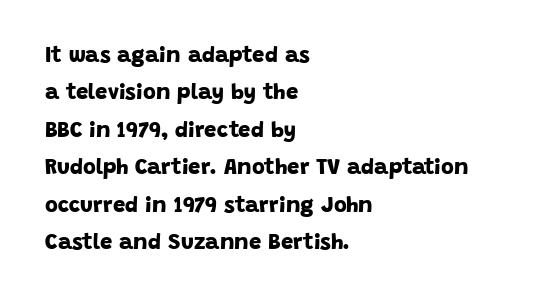
The image shows 22 px bold type; set left-aligned, normal line spacing (1.7x), normal letter spacing, not underlined.
